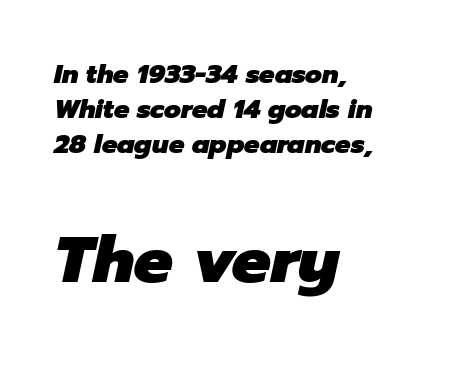
The image shows 65 px heavy type, italic (leaning right); set left-aligned, normal line spacing (1.35x), normal letter spacing, not underlined; the second (bottom) block is 2.5x larger; low stroke contrast and a medium x-height.
